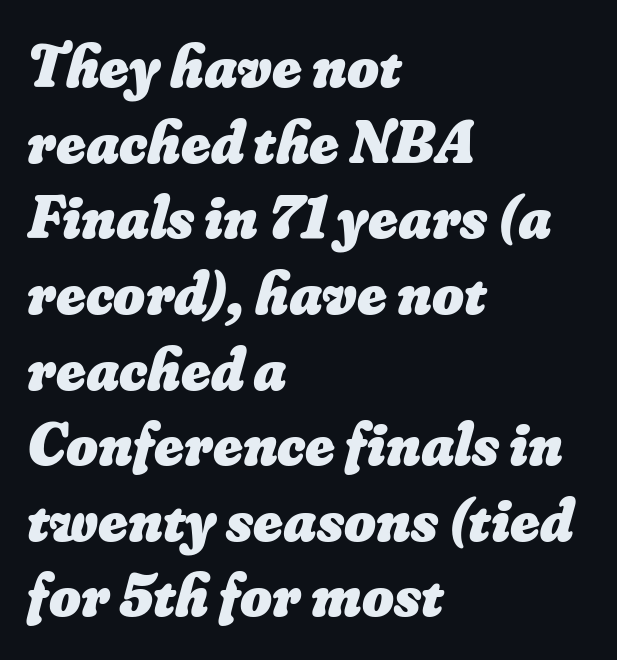
The image shows 61 px heavy type; set left-aligned, line spacing 1.24x, normal letter spacing, not underlined; low stroke contrast and a small x-height.
